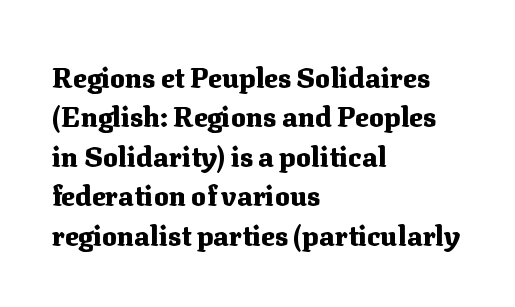
{"serif": "yes", "italic": "no", "bold": "yes", "weight": "heavy", "width": "normal", "stroke_contrast": "medium", "x_height": "medium", "monospaced": "no", "underline": "no", "align": "left", "line_spacing": "normal", "line_spacing_ratio": 1.41, "letter_spacing": "normal", "letter_spacing_em": 0.0, "glyph_px": 28}
